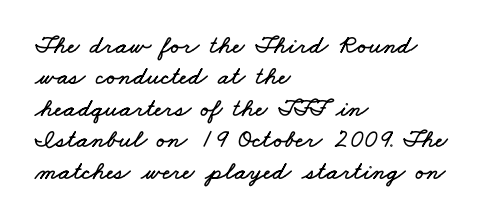
{"underline": "no", "align": "left", "line_spacing_ratio": 1.21, "letter_spacing": "normal", "letter_spacing_em": 0.0, "glyph_px": 26}
